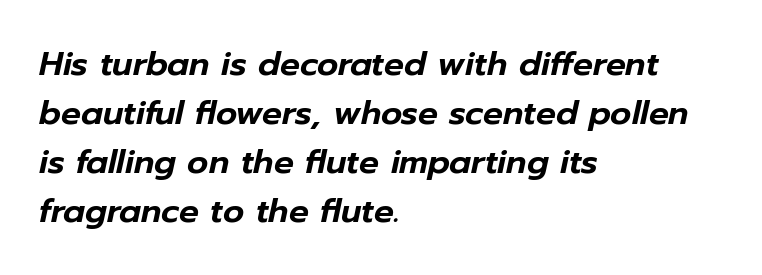
The image shows 33 px text type, italic (leaning right); set left-aligned, normal line spacing (1.48x), normal letter spacing, not underlined; low stroke contrast and a medium x-height.
